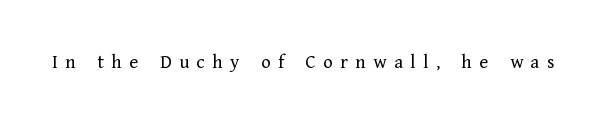
The specimen omits any rule beneath the text block's lines. The typesetting does not lean heavy: it is not bold. The line texture is sparse and dotted thanks to wide tracking. Nope, not italic — everything's standing straight.
